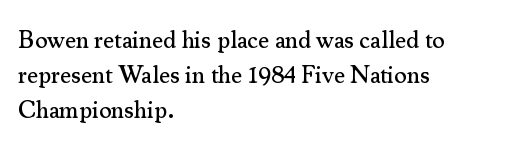
This sample keeps an unexceptional amount of space between lines. These lines keep a tight, regular rhythm from letter to letter. Every stem runs plumb, perpendicular to the baseline. Reading down the block, your eye returns to a fixed left position each line. The string is rendered with underlining switched off.
